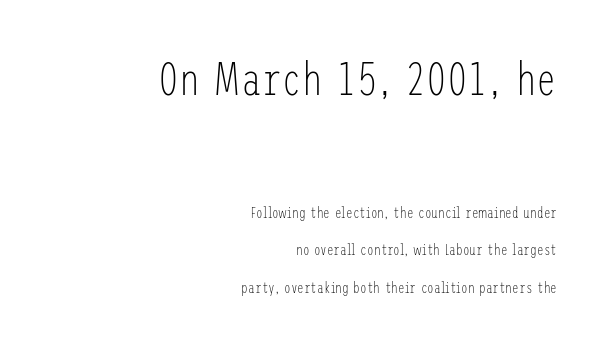
Letters rest on an invisible, unmarked baseline. Stroke terminals: plain, sans-serif. Which margin do the lines hug? The right one — the left edge is uneven. No extra tracking has been applied to these lines. Bigger letters appear in the top chunk; the bottom chunk is reduced.
